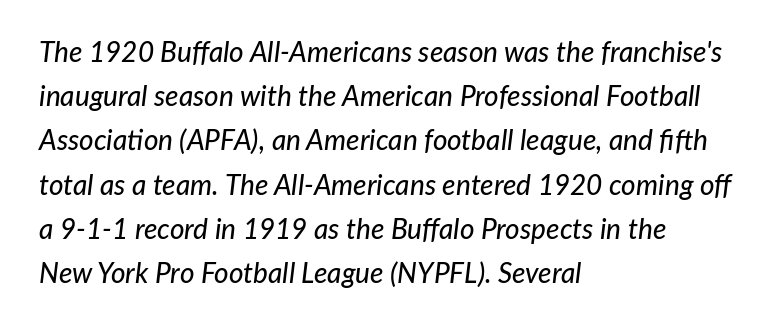
The image shows 28 px text type, italic (leaning right); set left-aligned, normal line spacing (1.58x), normal letter spacing, not underlined; low stroke contrast and a medium x-height.
